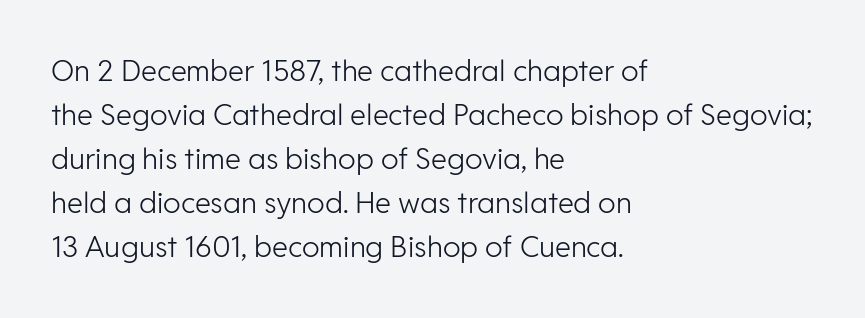
Q: Is the text bold? A: No.
Q: Is the text italic (slanted)? A: No, it is upright.
Q: Is the typeface a serif or a sans-serif typeface? A: Sans-serif.
Q: Is the text underlined? A: No.
Q: How is the paragraph aligned? A: Left-aligned.
Q: Is the spacing between letters normal or unusually wide? A: Normal.
Q: Is the spacing between lines tight, normal or loose? A: Normal.
Q: Width (condensed, normal, or wide)? A: Normal.
Q: Stroke contrast? A: Low.
Q: x-height? A: Medium.
Q: Monospaced? A: No.
